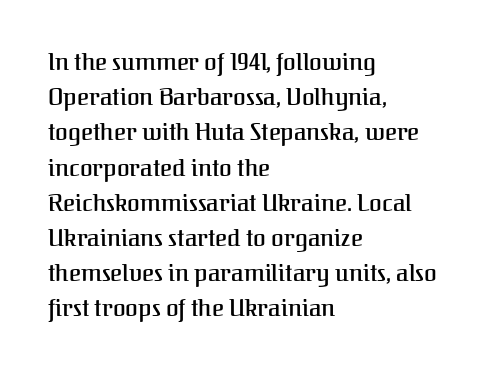
{"italic": "no", "underline": "no", "align": "left", "line_spacing": "normal", "line_spacing_ratio": 1.53, "letter_spacing": "normal", "letter_spacing_em": 0.0, "glyph_px": 23}
